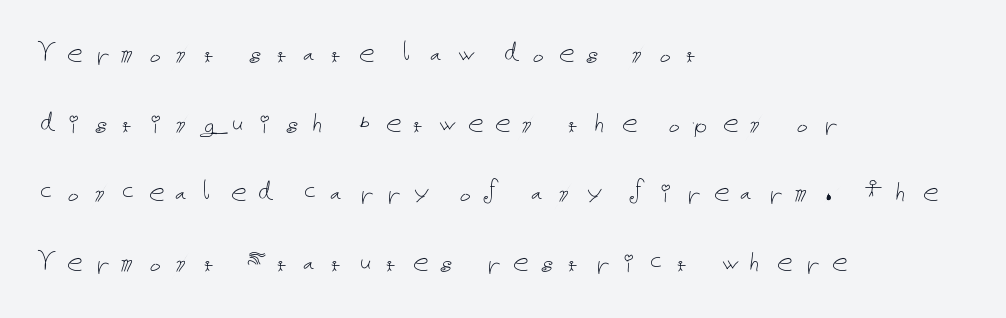
The image shows 31 px thin type, upright; set left-aligned, loose line spacing (2.25x), unusually wide letter spacing (+0.32 em), not underlined; low stroke contrast and a medium x-height.
